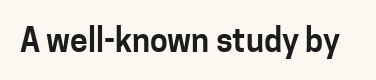
Rendered with straight, roman letterforms. You could not count columns in this text — the font is proportionally spaced. Rule under the text: the space is simply empty. The letters carry no serifs — their stems end cleanly without finishing strokes. This sample uses plain, unmodified letter spacing.
